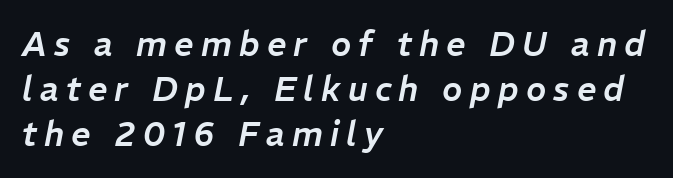
{"italic": "yes", "lean": "right", "slant_degrees": 11, "width": "normal", "stroke_contrast": "low", "x_height": "medium", "monospaced": "no", "underline": "no", "align": "left", "line_spacing": "normal", "line_spacing_ratio": 1.32, "letter_spacing": "wide", "letter_spacing_em": 0.21, "glyph_px": 34}
